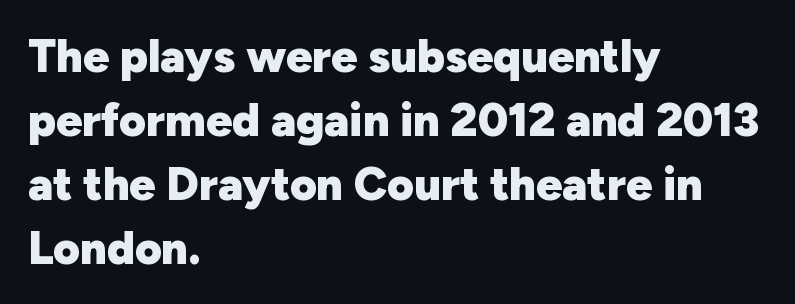
{"serif": "no", "italic": "no", "bold": "yes", "weight": "heavy", "width": "normal", "stroke_contrast": "low", "x_height": "medium", "monospaced": "no", "underline": "no", "align": "left", "line_spacing": "normal", "line_spacing_ratio": 1.39, "letter_spacing": "normal", "letter_spacing_em": 0.0, "glyph_px": 46}
